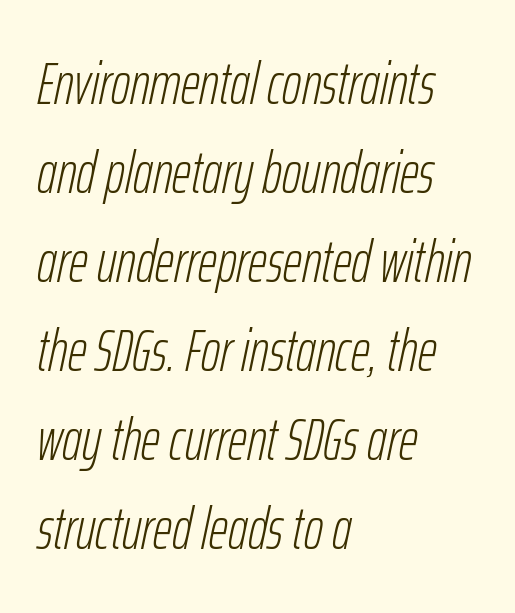
The space beneath each line is pristine and unruled. No extra tracking has been applied to these lines. Heft: none added — not bold. This sample has the flowing, uneven cadence of proportional lettering. The passage is arranged the way most books set body copy — flush left. The rows are spaced the way most documents space them.
